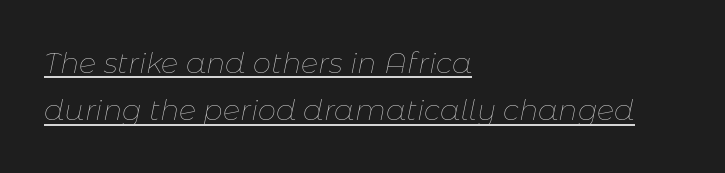
These lines are rendered in a variable-pitch font. Emphasis-style slanted type is in use. In terms of leading, this rendering sits right in the middle. These lines stack with their left ends in a neat column. Nothing unusual about the tracking: characters are spaced as the font intends.
